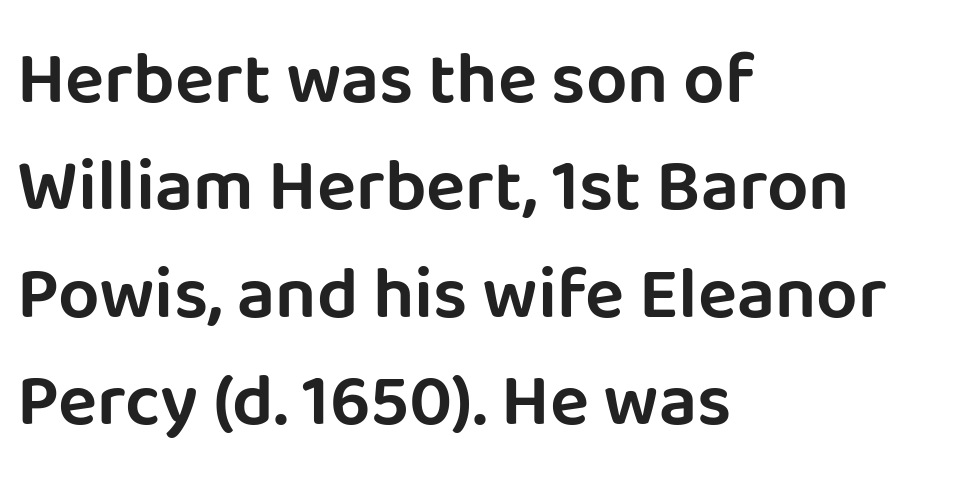
Q: Is the text italic (slanted)? A: No, it is upright.
Q: Is the typeface a serif or a sans-serif typeface? A: Sans-serif.
Q: Is the text underlined? A: No.
Q: How is the paragraph aligned? A: Left-aligned.
Q: Is the spacing between letters normal or unusually wide? A: Normal.
Q: Is the spacing between lines tight, normal or loose? A: Normal.
Q: Width (condensed, normal, or wide)? A: Normal.
Q: Stroke contrast? A: Low.
Q: x-height? A: Large.
Q: Monospaced? A: No.
